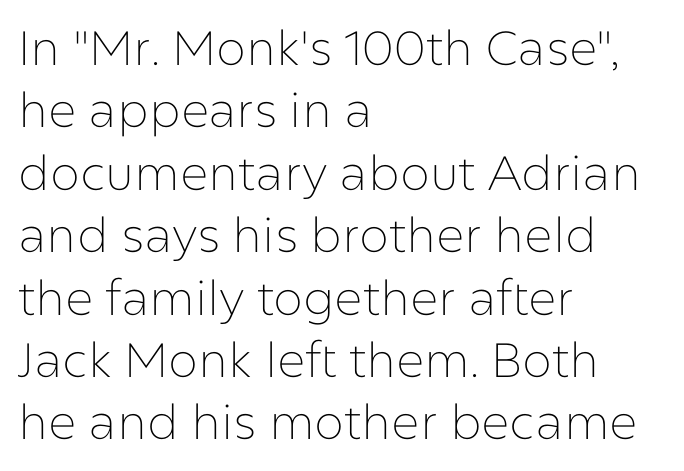
Q: Is the text bold? A: No.
Q: Is the text italic (slanted)? A: No, it is upright.
Q: Is the typeface a serif or a sans-serif typeface? A: Sans-serif.
Q: Is the text underlined? A: No.
Q: How is the paragraph aligned? A: Left-aligned.
Q: Is the spacing between letters normal or unusually wide? A: Normal.
Q: Is the spacing between lines tight, normal or loose? A: Normal.
Q: Width (condensed, normal, or wide)? A: Normal.
Q: Stroke contrast? A: Low.
Q: x-height? A: Medium.
Q: Monospaced? A: No.
